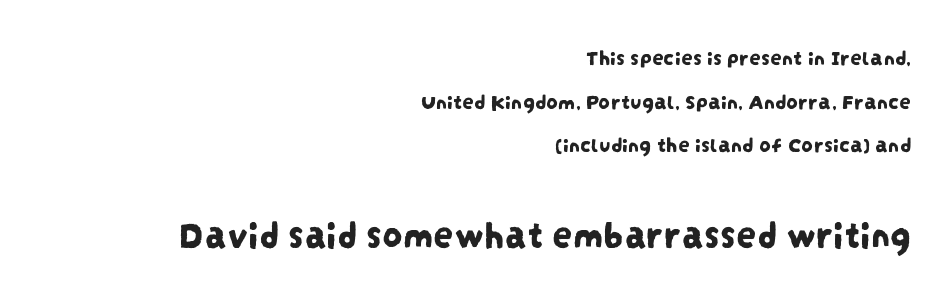
{"serif": "no", "width": "condensed", "stroke_contrast": "low", "x_height": "large", "monospaced": "no", "underline": "no", "align": "right", "line_spacing": "loose", "line_spacing_ratio": 1.9, "letter_spacing": "normal", "letter_spacing_em": 0.0, "larger_block": "second", "size_ratio": 1.74, "glyph_px": 40}
